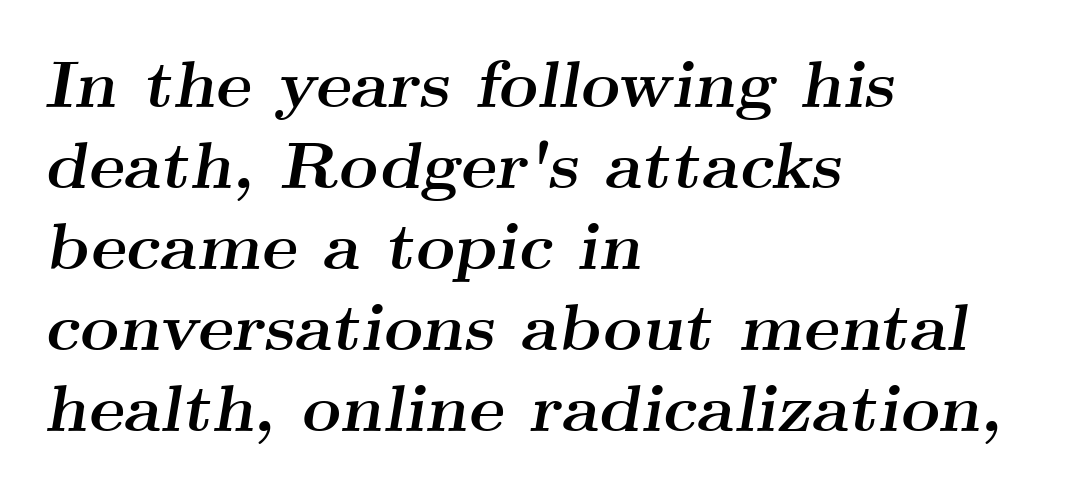
Look at the stroke-to-counter ratio: heavy, a bold. A typesetter would call this proportional, since set widths differ per character. It's the slanting kind of type. The text was rendered using a seriffed face with decorative stroke endings. A classic flush-left, rag-right setting is used for this passage. Unmarked baselines from the first word to the last.
